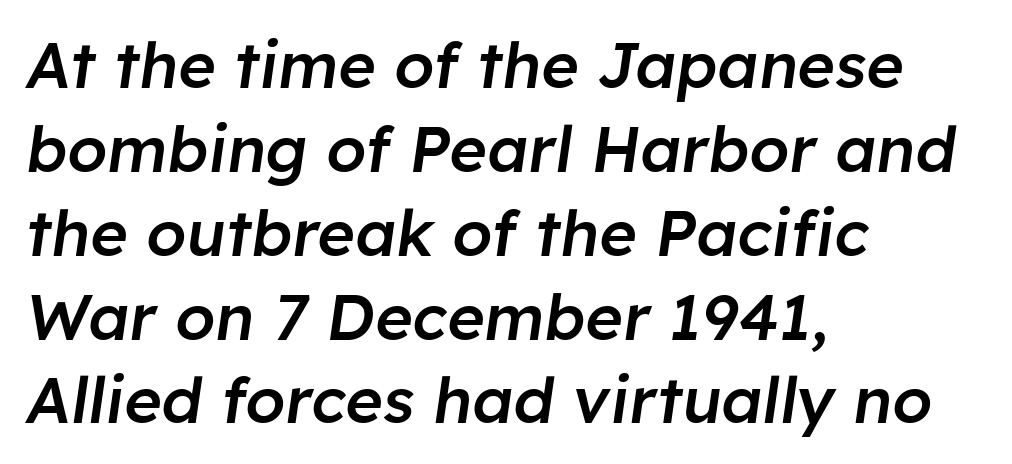
Q: Is the text bold? A: Semi-bold.
Q: Is the text italic (slanted)? A: Yes, it leans right by about 8 degrees.
Q: Is the text underlined? A: No.
Q: How is the paragraph aligned? A: Left-aligned.
Q: Is the spacing between letters normal or unusually wide? A: Normal.
Q: Is the spacing between lines tight, normal or loose? A: Normal.
Q: Width (condensed, normal, or wide)? A: Normal.
Q: Stroke contrast? A: Low.
Q: x-height? A: Medium.
Q: Monospaced? A: No.
